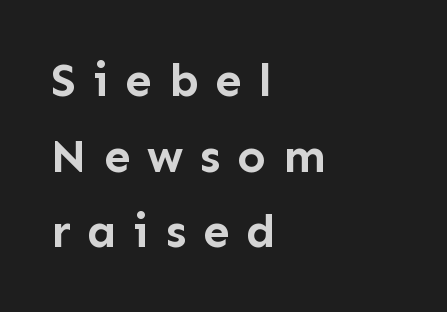
Horizontal bands of white between lines are of average thickness. Rendered with straight, roman letterforms. The ragged edge is on the right, which tells us the setting is flush left. Rule under the text: the space is simply empty. The typesetting leans heavy: a genuine bold. The passage shown is typed in a proportional face where columns would drift.
